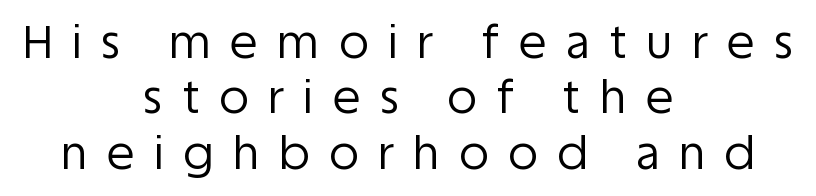
Q: Is the text bold? A: No.
Q: Is the text italic (slanted)? A: No, it is upright.
Q: Is the typeface a serif or a sans-serif typeface? A: Sans-serif.
Q: Is the text underlined? A: No.
Q: How is the paragraph aligned? A: Centered.
Q: Is the spacing between letters normal or unusually wide? A: Unusually wide.
Q: Width (condensed, normal, or wide)? A: Normal.
Q: Stroke contrast? A: Low.
Q: x-height? A: Large.
Q: Monospaced? A: No.
